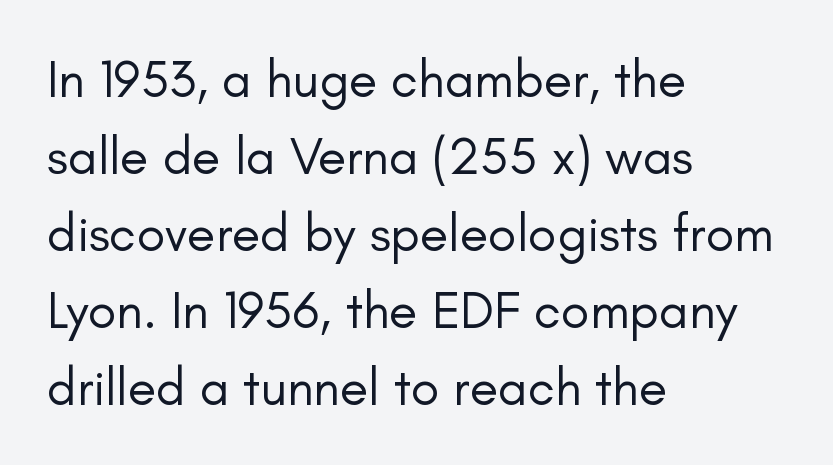
Reading down the block, your eye returns to a fixed left position each line. Nobody drew a line under any word here. Each letter's strokes conclude bluntly, with no projecting serifs. A typesetter would mark this as roman, not italic. The face used here is rendered with its standard letterfit.
